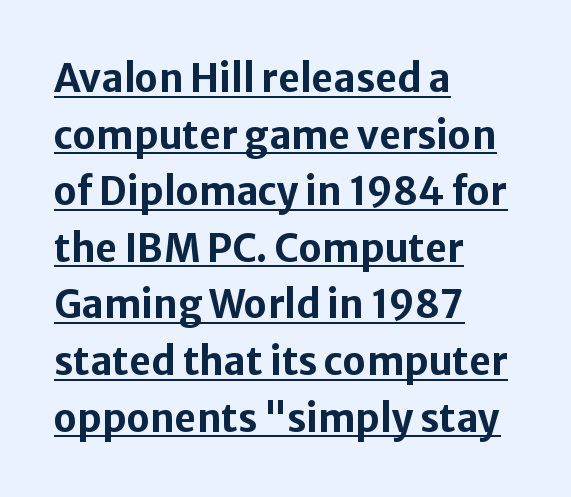
The letters carry no serifs — their stems end cleanly without finishing strokes. Proportional: the letters do not fall into vertical columns. The horizontal fit of the characters is conventional and even. The axis of the letterforms is exactly vertical.
